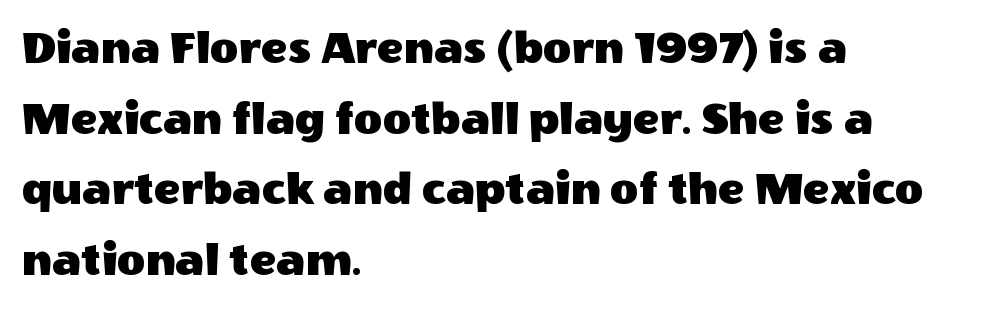
The image shows 49 px sans-serif type, upright; set left-aligned, normal line spacing (1.44x), normal letter spacing, not underlined; a large x-height.
